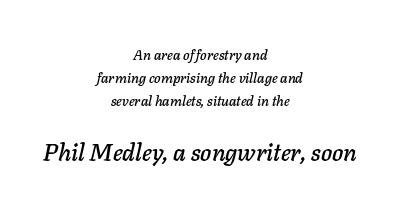
{"italic": "yes", "lean": "right", "slant_degrees": 11, "underline": "no", "align": "center", "line_spacing": "normal", "line_spacing_ratio": 1.63, "letter_spacing": "normal", "letter_spacing_em": 0.0, "larger_block": "second", "size_ratio": 1.71, "glyph_px": 24}
